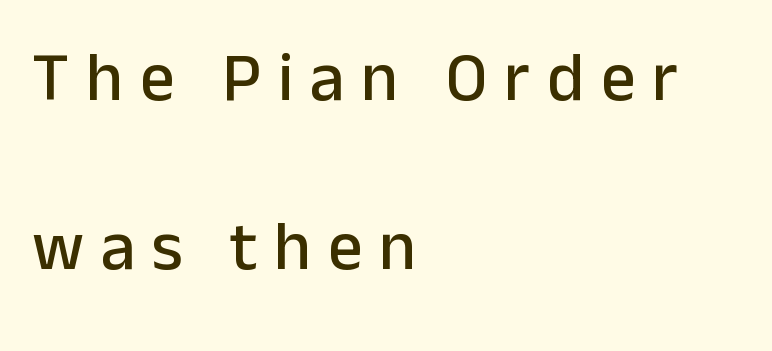
The image shows 69 px sans-serif type, upright; set left-aligned, loose line spacing (2.45x), unusually wide letter spacing (+0.24 em), not underlined; low stroke contrast and a medium x-height.
